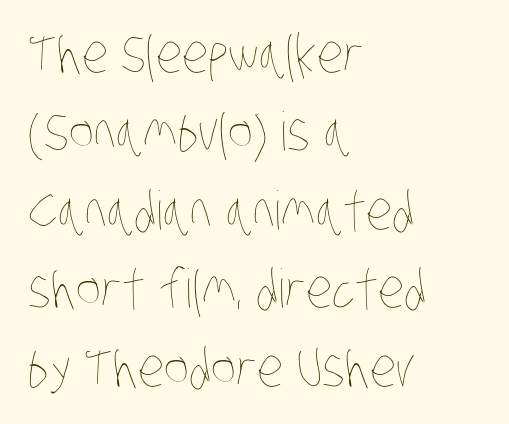
{"bold": "no", "weight": "thin", "width": "condensed", "stroke_contrast": "low", "x_height": "large", "monospaced": "no", "underline": "no", "align": "left", "line_spacing": "normal", "line_spacing_ratio": 1.48, "letter_spacing": "normal", "letter_spacing_em": 0.0, "glyph_px": 53}
